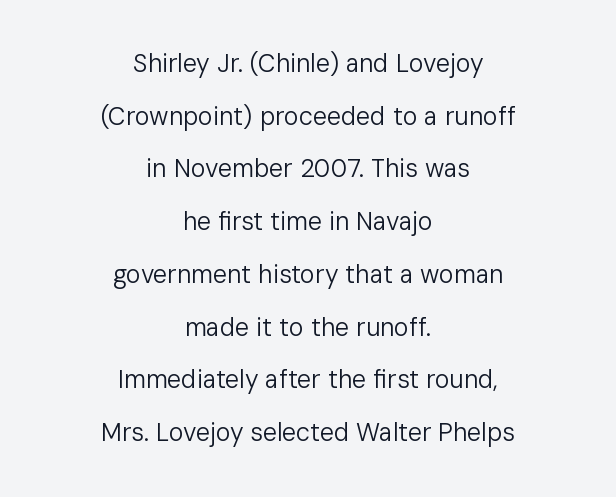
The image shows 25 px text type, upright; set centered, loose line spacing (2.11x), normal letter spacing, not underlined.
